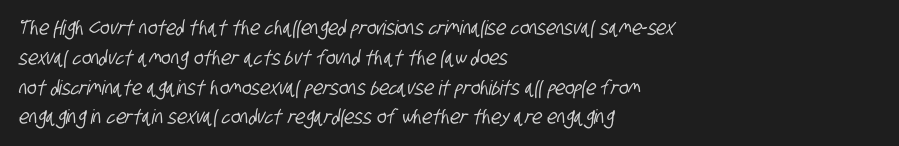
Q: Is the text underlined? A: No.
Q: How is the paragraph aligned? A: Left-aligned.
Q: Is the spacing between letters normal or unusually wide? A: Normal.
Q: Is the spacing between lines tight, normal or loose? A: Normal.
